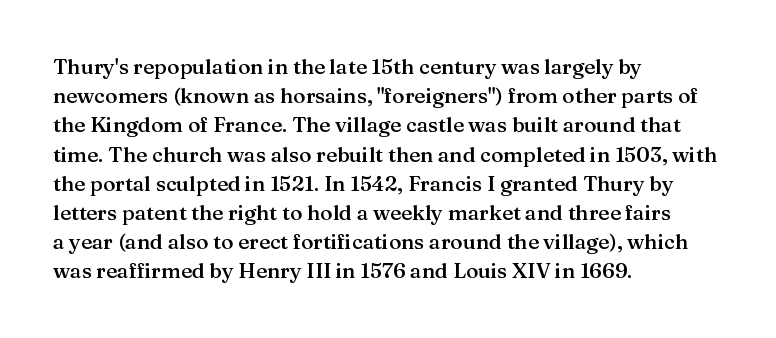
Q: Is the text bold? A: Semi-bold.
Q: Is the text italic (slanted)? A: No, it is upright.
Q: Is the text underlined? A: No.
Q: How is the paragraph aligned? A: Left-aligned.
Q: Is the spacing between letters normal or unusually wide? A: Normal.
Q: Is the spacing between lines tight, normal or loose? A: Normal.
